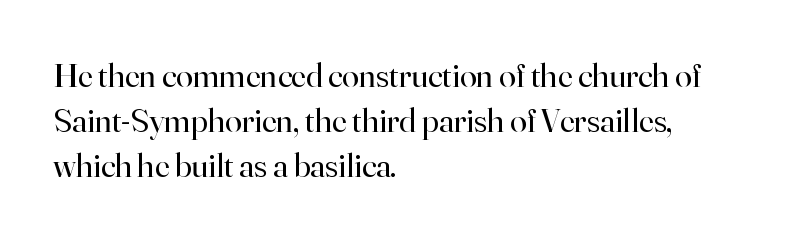
The image shows 34 px regular-weight serif type, upright; set left-aligned, normal line spacing (1.33x), normal letter spacing, not underlined; high stroke contrast and a small x-height.
